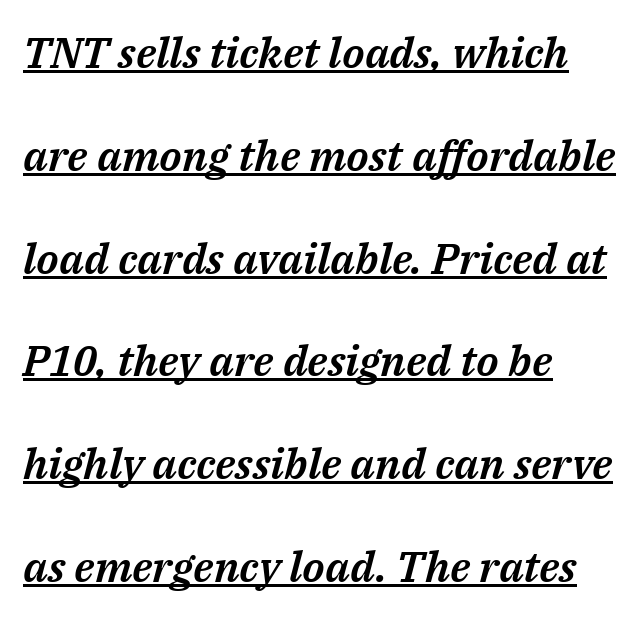
Q: Is the text italic (slanted)? A: Yes, it leans right by about 14 degrees.
Q: Is the text underlined? A: Yes.
Q: How is the paragraph aligned? A: Left-aligned.
Q: Is the spacing between letters normal or unusually wide? A: Normal.
Q: Is the spacing between lines tight, normal or loose? A: Loose.
Q: Width (condensed, normal, or wide)? A: Normal.
Q: Stroke contrast? A: Medium.
Q: x-height? A: Medium.
Q: Monospaced? A: No.
